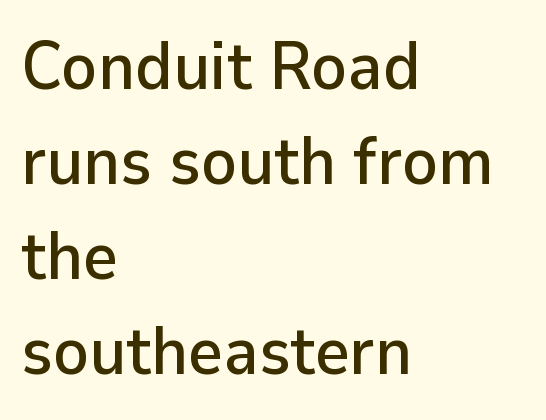
{"serif": "no", "italic": "no", "width": "normal", "stroke_contrast": "low", "x_height": "medium", "monospaced": "no", "underline": "no", "align": "left", "line_spacing": "normal", "line_spacing_ratio": 1.42, "letter_spacing": "normal", "letter_spacing_em": 0.0, "glyph_px": 67}
